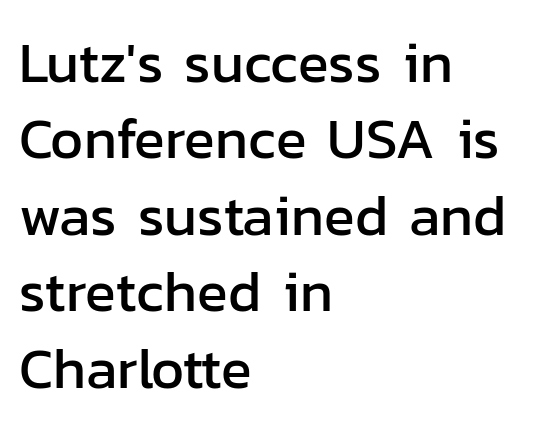
{"serif": "no", "italic": "no", "width": "normal", "stroke_contrast": "low", "x_height": "medium", "monospaced": "no", "underline": "no", "align": "left", "line_spacing": "normal", "line_spacing_ratio": 1.34, "letter_spacing": "normal", "letter_spacing_em": 0.0, "glyph_px": 57}
